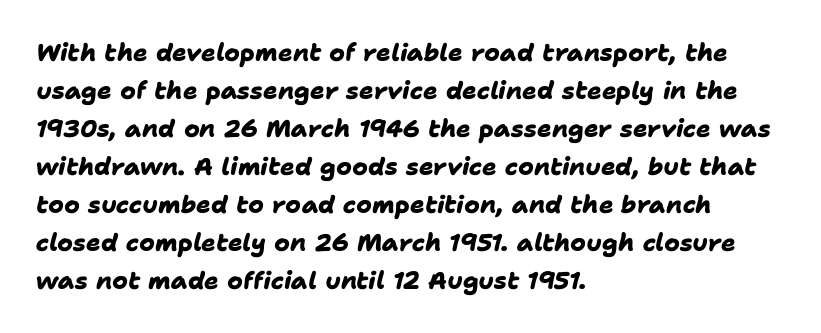
The image shows 24 px bold type; set left-aligned, normal line spacing (1.58x), normal letter spacing, not underlined.
